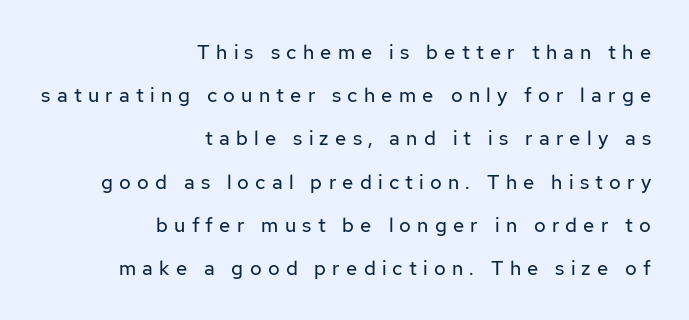
Q: Is the text bold? A: No.
Q: Is the text italic (slanted)? A: No, it is upright.
Q: Is the text underlined? A: No.
Q: How is the paragraph aligned? A: Right-aligned.
Q: Is the spacing between letters normal or unusually wide? A: Unusually wide.
Q: Is the spacing between lines tight, normal or loose? A: Loose.
